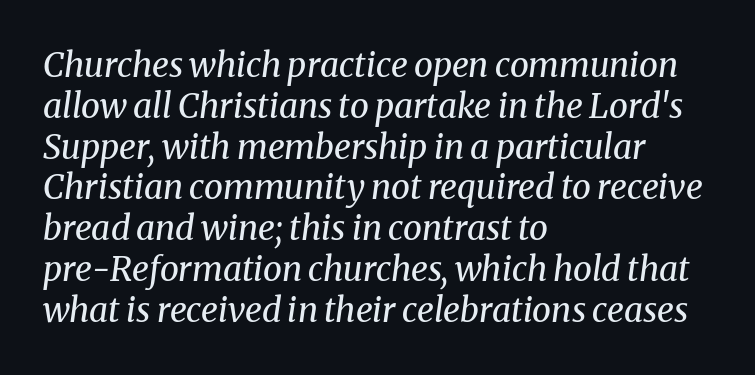
Note the varied advance widths — an 'i' is clearly narrower than an 'm'. Stems here are at most as thick as an everyday book face. Regarding serifs, this sample has them. Rule under the text: the space is simply empty. Compared with a centered layout, this one pins lines to the left instead. Spacing between characters is what you'd get straight out of the box.
